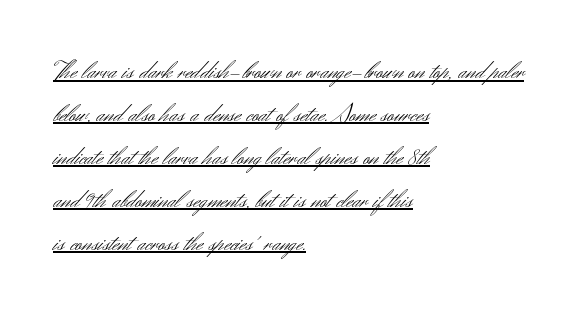
The face used here is rendered with its standard letterfit. Which margin do the lines hug? The left one — the right edge is uneven. The words here are underlined. The leading is moderate, giving the passage an even texture. The weight tops out at a normal text grade.
